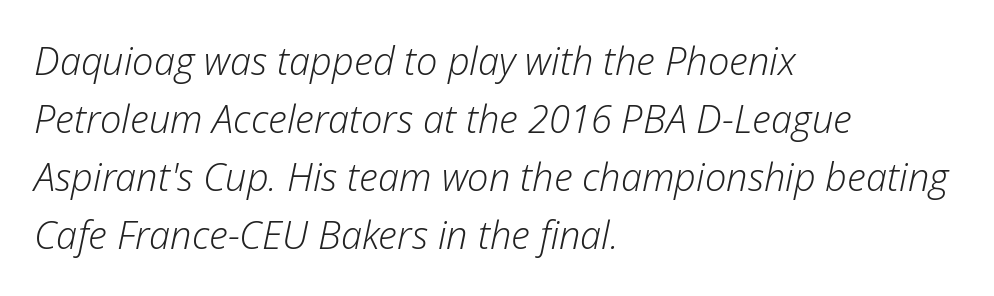
{"italic": "yes", "lean": "right", "slant_degrees": 12, "bold": "no", "weight": "light", "width": "normal", "stroke_contrast": "low", "x_height": "medium", "monospaced": "no", "underline": "no", "align": "left", "line_spacing": "normal", "line_spacing_ratio": 1.53, "letter_spacing": "normal", "letter_spacing_em": 0.0, "glyph_px": 38}
